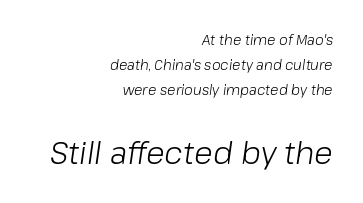
Q: Is the text bold? A: No.
Q: Is the text italic (slanted)? A: Yes, it leans right by about 8 degrees.
Q: Is the text underlined? A: No.
Q: How is the paragraph aligned? A: Right-aligned.
Q: Is the spacing between letters normal or unusually wide? A: Normal.
Q: Which block of text is set in a larger size, the first (top) or the second (bottom)? A: The second (bottom) one.
Q: Width (condensed, normal, or wide)? A: Normal.
Q: Stroke contrast? A: Low.
Q: x-height? A: Medium.
Q: Monospaced? A: No.
